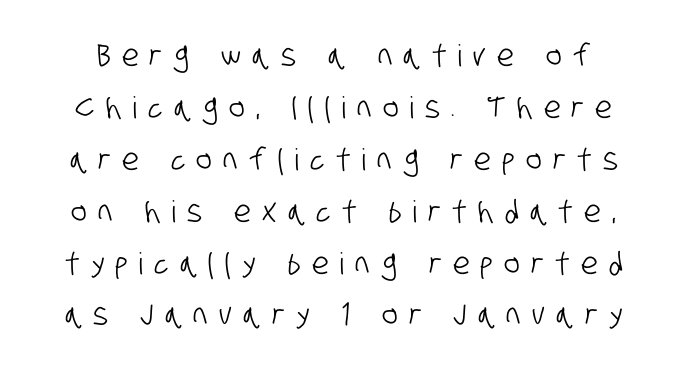
What stands out about the letter spacing? Its width — letters are far apart. Varying glyph widths throughout — classic text-font behaviour. In terms of letterform style, serifs are entirely absent. The specimen omits any rule beneath the text block's lines.
